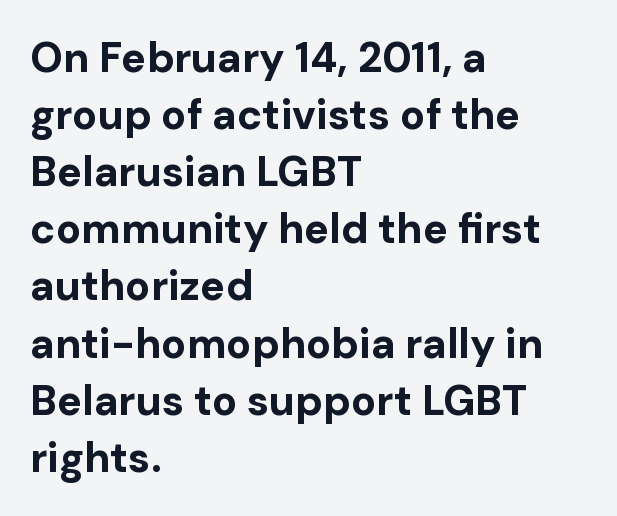
Q: Is the text bold? A: Yes.
Q: Is the text italic (slanted)? A: No, it is upright.
Q: Is the typeface a serif or a sans-serif typeface? A: Sans-serif.
Q: Is the text underlined? A: No.
Q: How is the paragraph aligned? A: Left-aligned.
Q: Is the spacing between letters normal or unusually wide? A: Normal.
Q: Is the spacing between lines tight, normal or loose? A: Normal.
Q: Width (condensed, normal, or wide)? A: Normal.
Q: Stroke contrast? A: Low.
Q: x-height? A: Medium.
Q: Monospaced? A: No.
